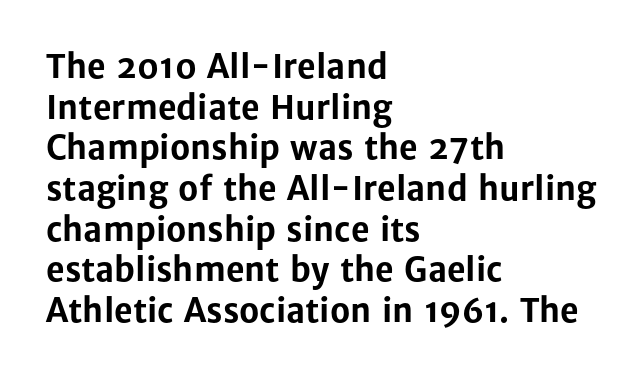
The glyphs have the mass of a bold cut. Rows of type keep a routine distance in the vertical direction. The typography opts for an upright posture over an oblique one. Varying glyph widths throughout — classic text-font behaviour. Visually the block forms a straight wall on the left and a jagged coastline on the right.
